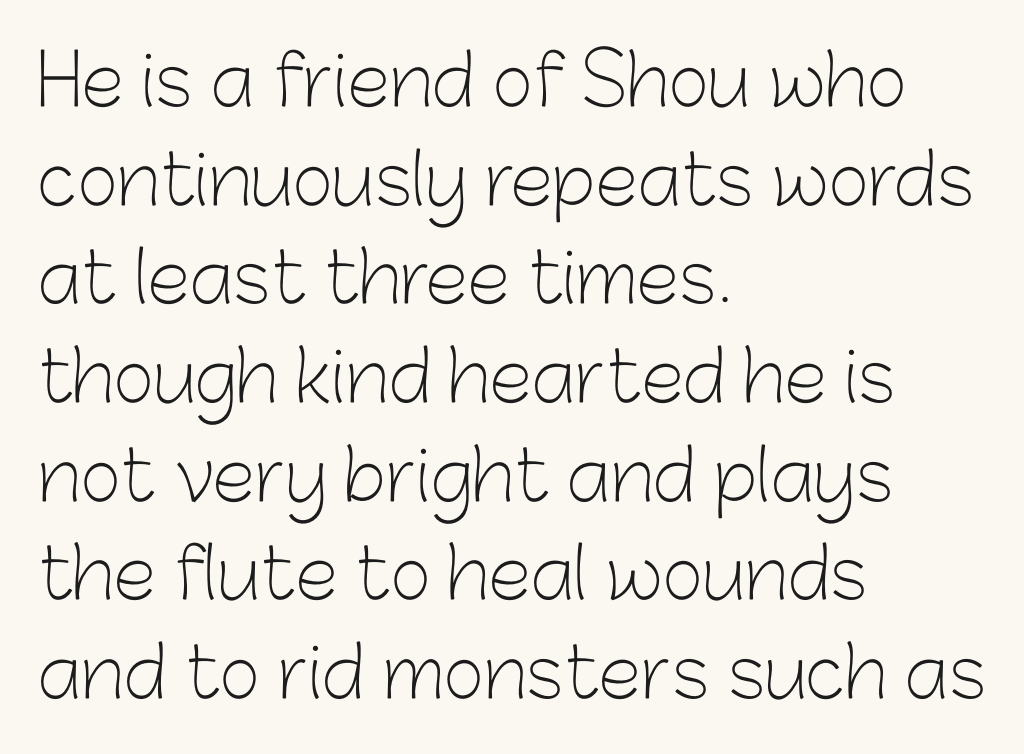
{"serif": "no", "italic": "no", "bold": "no", "weight": "light", "width": "normal", "stroke_contrast": "low", "x_height": "medium", "monospaced": "no", "underline": "no", "align": "left", "line_spacing": "normal", "line_spacing_ratio": 1.41, "letter_spacing": "normal", "letter_spacing_em": 0.0, "glyph_px": 70}
